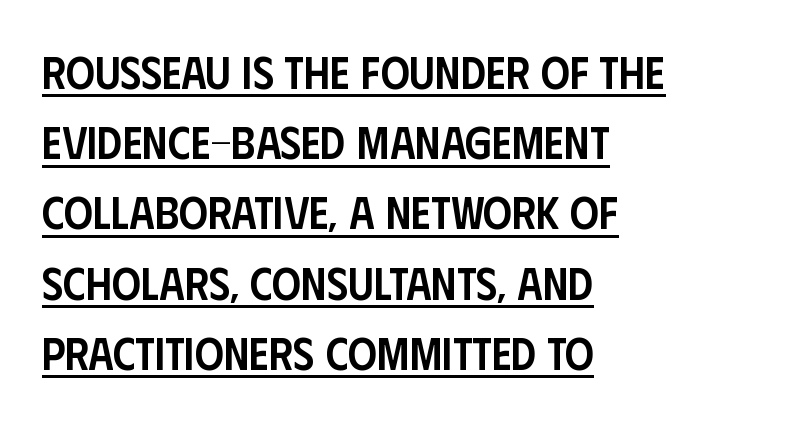
{"serif": "no", "italic": "no", "bold": "semi", "weight": "semibold", "width": "condensed", "stroke_contrast": "low", "x_height": "large", "monospaced": "no", "underline": "yes", "align": "left", "line_spacing": "normal", "line_spacing_ratio": 1.56, "letter_spacing": "normal", "letter_spacing_em": 0.0, "glyph_px": 45}
